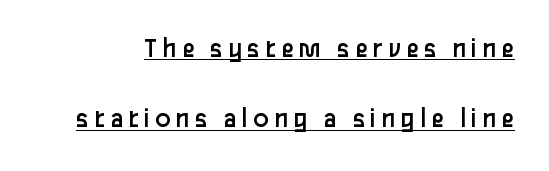
{"serif": "no", "italic": "no", "bold": "no", "weight": "regular", "width": "normal", "stroke_contrast": "low", "x_height": "medium", "monospaced": "no", "underline": "yes", "line_spacing": "loose", "line_spacing_ratio": 2.42, "glyph_px": 29}
